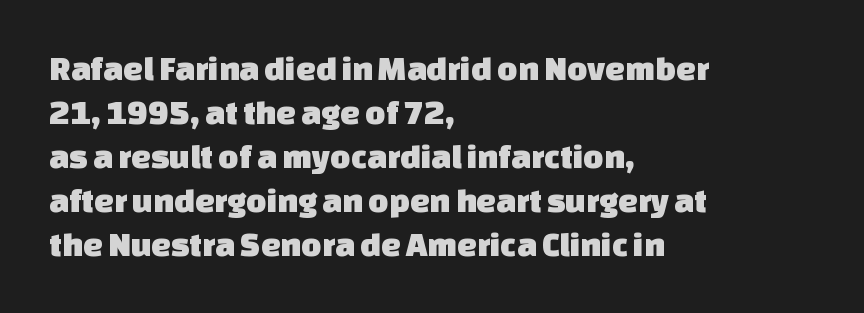
{"serif": "no", "width": "normal", "stroke_contrast": "low", "x_height": "large", "monospaced": "no", "underline": "no", "align": "left", "line_spacing": "normal", "line_spacing_ratio": 1.26, "letter_spacing": "normal", "letter_spacing_em": 0.0, "glyph_px": 35}
